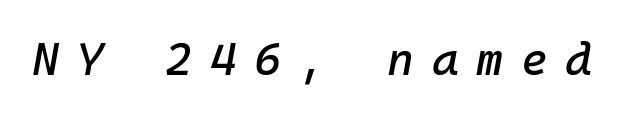
Q: Is the text italic (slanted)? A: Yes, it leans right by about 10 degrees.
Q: Is the text underlined? A: No.
Q: Is the spacing between letters normal or unusually wide? A: Unusually wide.
Q: Width (condensed, normal, or wide)? A: Normal.
Q: Stroke contrast? A: Low.
Q: x-height? A: Medium.
Q: Monospaced? A: Yes.
